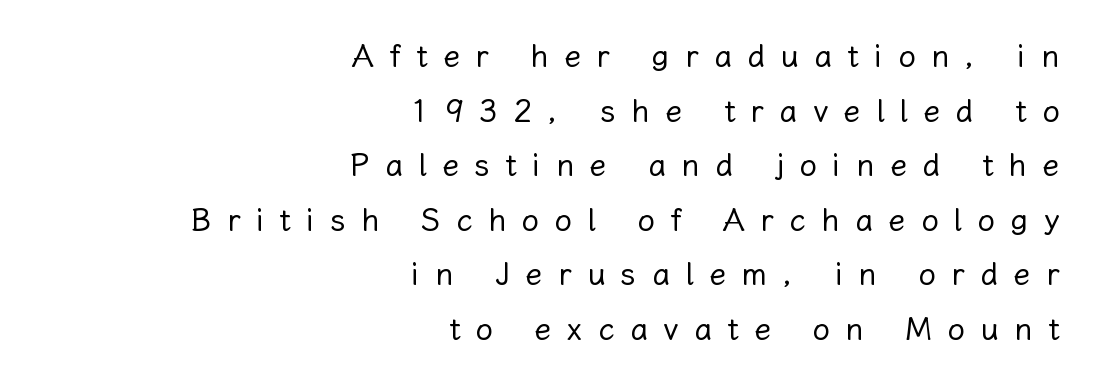
Q: Is the text bold? A: No.
Q: Is the text italic (slanted)? A: No, it is upright.
Q: Is the text underlined? A: No.
Q: How is the paragraph aligned? A: Right-aligned.
Q: Is the spacing between letters normal or unusually wide? A: Unusually wide.
Q: Width (condensed, normal, or wide)? A: Normal.
Q: Stroke contrast? A: Low.
Q: x-height? A: Medium.
Q: Monospaced? A: No.
